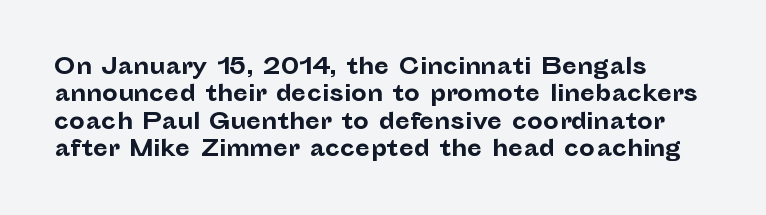
{"italic": "no", "bold": "yes", "underline": "no", "line_spacing_ratio": 1.24, "letter_spacing": "normal", "letter_spacing_em": 0.0, "glyph_px": 22}
